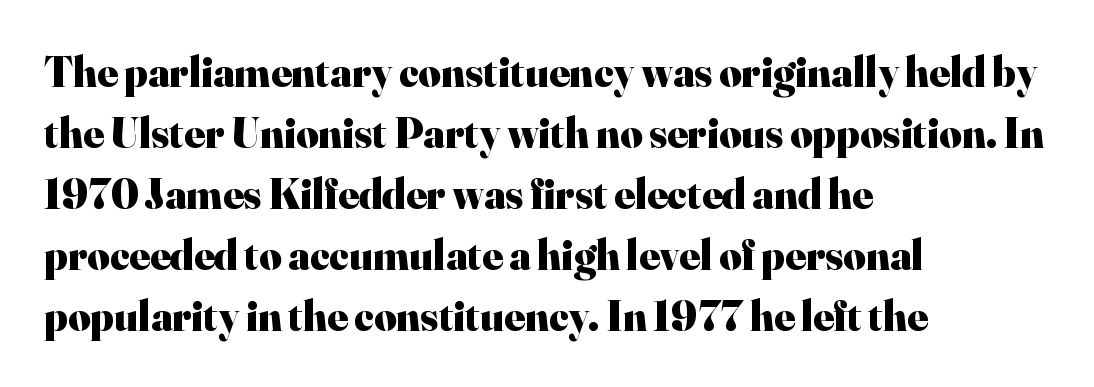
{"serif": "yes", "italic": "no", "bold": "yes", "weight": "heavy", "width": "normal", "stroke_contrast": "high", "x_height": "small", "monospaced": "no", "underline": "no", "align": "left", "line_spacing": "normal", "line_spacing_ratio": 1.42, "letter_spacing": "normal", "letter_spacing_em": 0.0, "glyph_px": 43}
